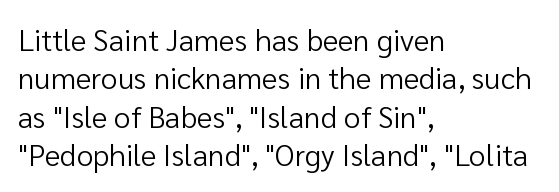
Q: Is the text bold? A: No.
Q: Is the text italic (slanted)? A: No, it is upright.
Q: Is the typeface a serif or a sans-serif typeface? A: Sans-serif.
Q: Is the text underlined? A: No.
Q: How is the paragraph aligned? A: Left-aligned.
Q: Is the spacing between letters normal or unusually wide? A: Normal.
Q: Is the spacing between lines tight, normal or loose? A: Normal.
Q: Width (condensed, normal, or wide)? A: Normal.
Q: Stroke contrast? A: Low.
Q: x-height? A: Medium.
Q: Monospaced? A: No.
